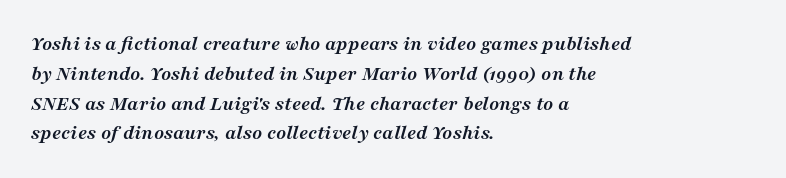
Q: Is the text bold? A: Yes.
Q: Is the text italic (slanted)? A: Yes, it leans right by about 16 degrees.
Q: Is the text underlined? A: No.
Q: How is the paragraph aligned? A: Left-aligned.
Q: Is the spacing between letters normal or unusually wide? A: Normal.
Q: Is the spacing between lines tight, normal or loose? A: Normal.
